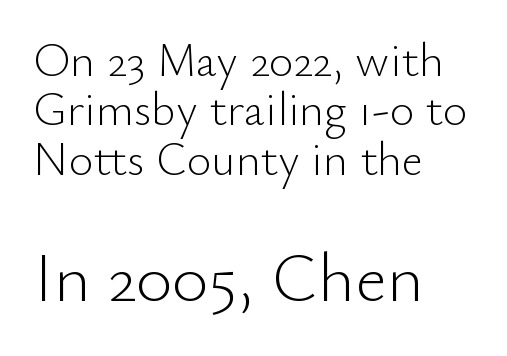
The image shows 70 px light sans-serif type, upright; set left-aligned, tight line spacing (1.05x), normal letter spacing, not underlined; the second (bottom) block is 1.49x larger; low stroke contrast and a small x-height.
